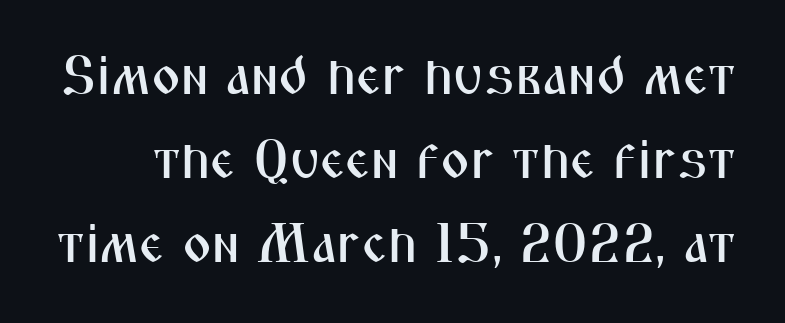
{"serif": "no", "italic": "no", "width": "condensed", "stroke_contrast": "medium", "x_height": "medium", "monospaced": "no", "underline": "no", "line_spacing": "normal", "line_spacing_ratio": 1.5, "letter_spacing": "normal", "letter_spacing_em": 0.0, "glyph_px": 56}
